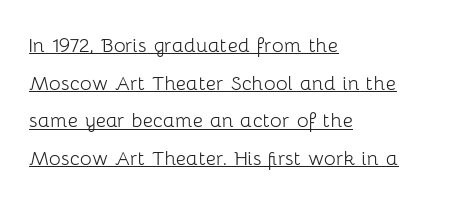
{"italic": "no", "bold": "no", "underline": "yes", "align": "left", "line_spacing": "normal", "line_spacing_ratio": 1.51, "letter_spacing": "normal", "letter_spacing_em": 0.0, "glyph_px": 25}
